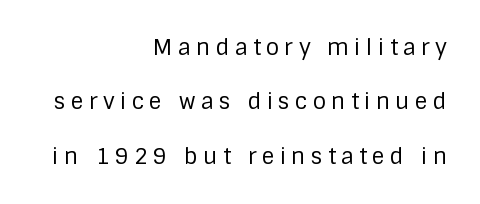
Notice how the passage keeps a crisp vertical edge on the right only. Quick note: underline off. The letters are spread apart with noticeably loose tracking. These lines stand farther apart than default settings would place them. Vertical strokes here are truly vertical. Summary of weight: not heavy and not bold.
